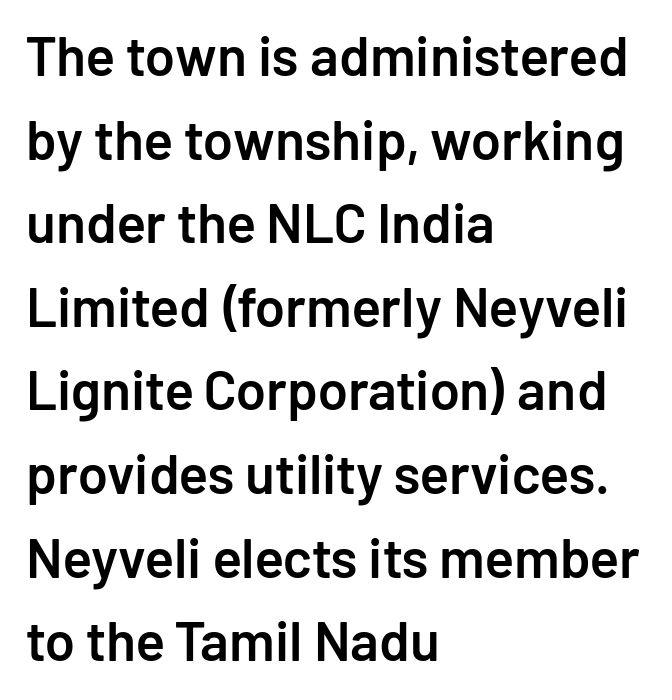
Q: Is the text bold? A: Semi-bold.
Q: Is the text italic (slanted)? A: No, it is upright.
Q: Is the typeface a serif or a sans-serif typeface? A: Sans-serif.
Q: Is the text underlined? A: No.
Q: How is the paragraph aligned? A: Left-aligned.
Q: Is the spacing between letters normal or unusually wide? A: Normal.
Q: Is the spacing between lines tight, normal or loose? A: Normal.
Q: Width (condensed, normal, or wide)? A: Normal.
Q: Stroke contrast? A: Low.
Q: x-height? A: Medium.
Q: Monospaced? A: No.
